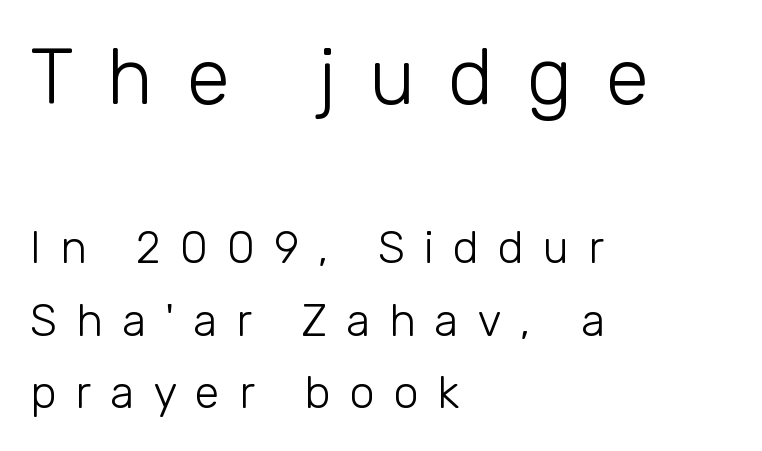
The image shows 79 px light sans-serif type, upright; set left-aligned, normal line spacing (1.61x), unusually wide letter spacing (+0.42 em), not underlined; the first (top) block is 1.76x larger; low stroke contrast and a medium x-height.
